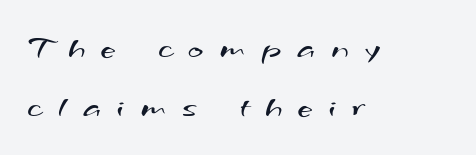
Q: Is the text bold? A: No.
Q: Is the typeface a serif or a sans-serif typeface? A: Sans-serif.
Q: Is the text underlined? A: No.
Q: How is the paragraph aligned? A: Left-aligned.
Q: Is the spacing between letters normal or unusually wide? A: Unusually wide.
Q: Width (condensed, normal, or wide)? A: Wide.
Q: Stroke contrast? A: Medium.
Q: x-height? A: Small.
Q: Monospaced? A: No.
